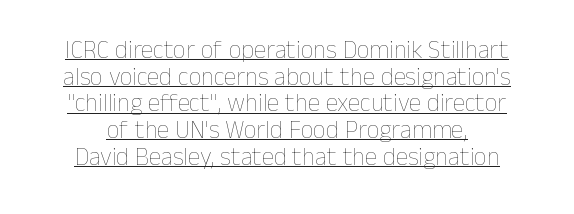
The image shows 25 px text type, upright; set centered, tight line spacing (1.07x), normal letter spacing, underlined.
